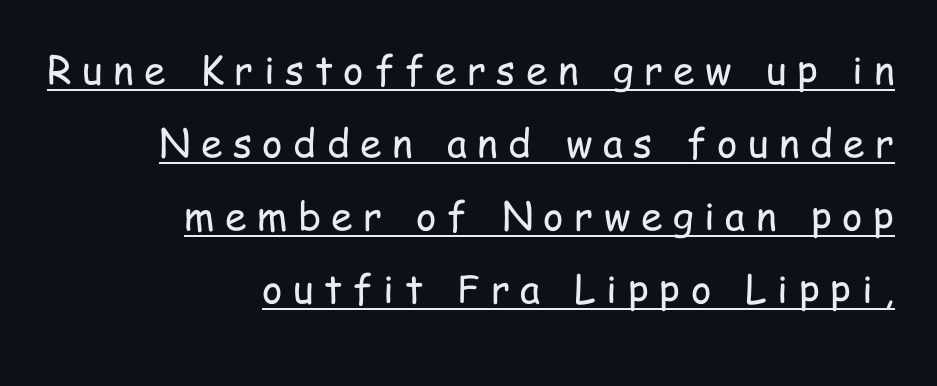
Q: Is the text bold? A: No.
Q: Is the text italic (slanted)? A: No, it is upright.
Q: Is the typeface a serif or a sans-serif typeface? A: Sans-serif.
Q: Is the text underlined? A: Yes.
Q: How is the paragraph aligned? A: Right-aligned.
Q: Is the spacing between letters normal or unusually wide? A: Unusually wide.
Q: Width (condensed, normal, or wide)? A: Condensed.
Q: Stroke contrast? A: Low.
Q: x-height? A: Medium.
Q: Monospaced? A: No.
